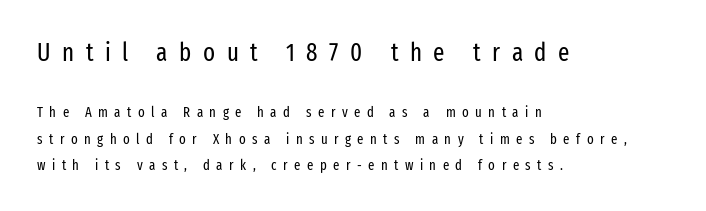
The gap between lines stays unmarked. Short note: letters widely spaced. The face used here appears at its bigger size in the upper chunk. Every character sits straight up, as roman type does. Does the copy run flush right? No — it runs flush left. No extra ink here — the face is not bold.
